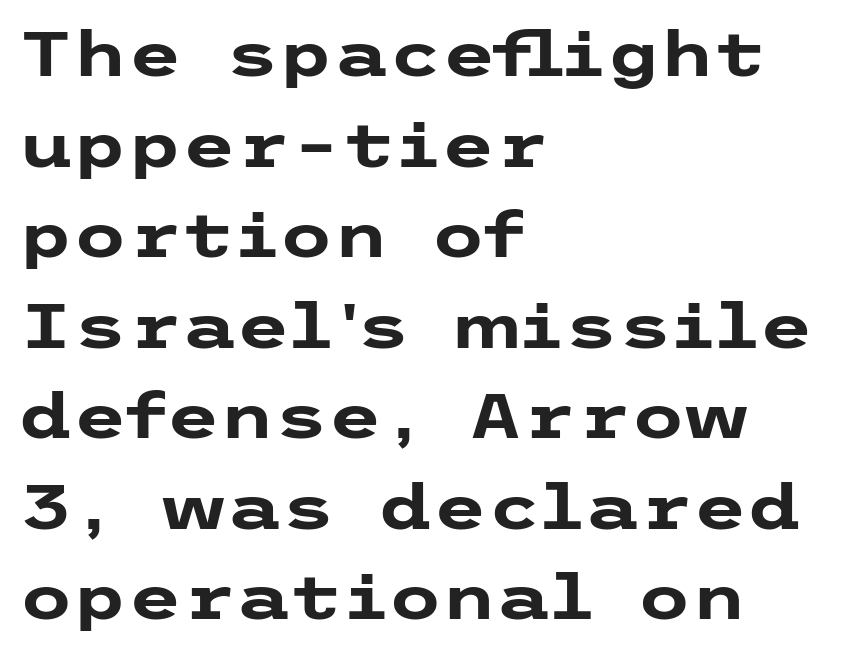
{"serif": "no", "italic": "no", "bold": "yes", "weight": "heavy", "width": "wide", "stroke_contrast": "low", "x_height": "medium", "underline": "no", "align": "left", "line_spacing": "normal", "line_spacing_ratio": 1.46, "letter_spacing": "normal", "letter_spacing_em": 0.0, "glyph_px": 62}
